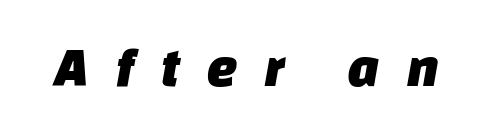
The image shows 56 px sans-serif type; set unusually wide letter spacing (+0.46 em), not underlined; low stroke contrast and a large x-height.
